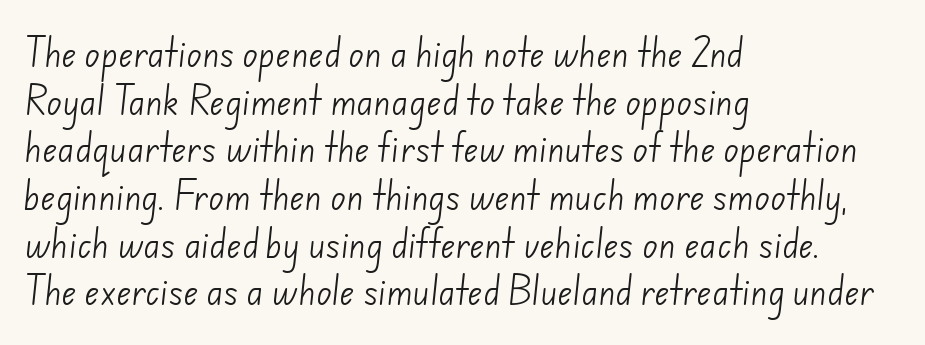
Q: Is the text bold? A: No.
Q: Is the typeface a serif or a sans-serif typeface? A: Sans-serif.
Q: Is the text underlined? A: No.
Q: How is the paragraph aligned? A: Left-aligned.
Q: Is the spacing between letters normal or unusually wide? A: Normal.
Q: Is the spacing between lines tight, normal or loose? A: Normal.
Q: Width (condensed, normal, or wide)? A: Normal.
Q: Stroke contrast? A: Low.
Q: x-height? A: Small.
Q: Monospaced? A: No.
